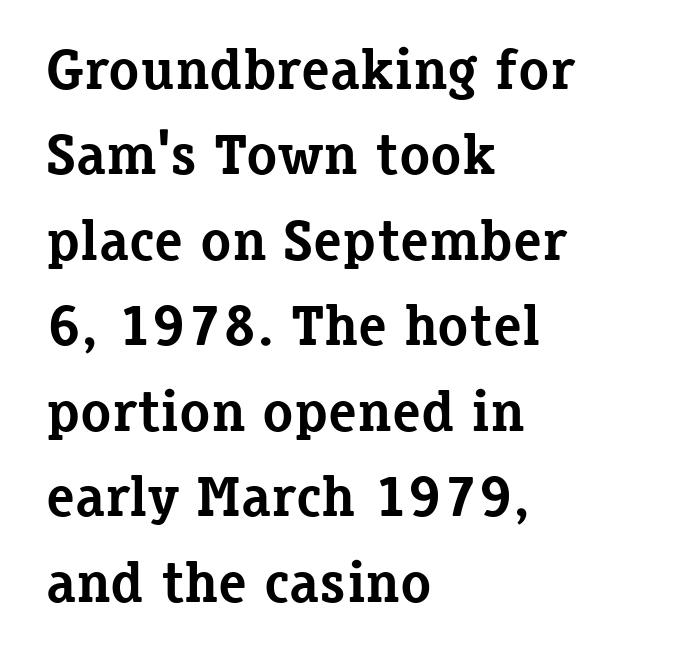
Q: Is the text bold? A: Yes.
Q: Is the text italic (slanted)? A: No, it is upright.
Q: Is the typeface a serif or a sans-serif typeface? A: Serif.
Q: Is the text underlined? A: No.
Q: How is the paragraph aligned? A: Left-aligned.
Q: Is the spacing between letters normal or unusually wide? A: Normal.
Q: Is the spacing between lines tight, normal or loose? A: Normal.
Q: Width (condensed, normal, or wide)? A: Normal.
Q: Stroke contrast? A: Low.
Q: x-height? A: Medium.
Q: Monospaced? A: No.
